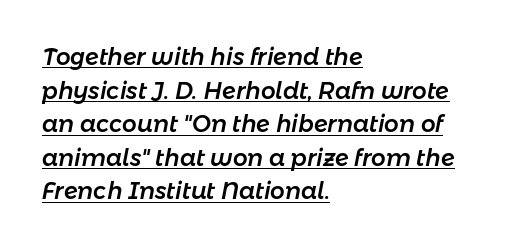
{"italic": "yes", "lean": "right", "slant_degrees": 11, "underline": "yes", "align": "left", "line_spacing": "normal", "line_spacing_ratio": 1.46, "letter_spacing": "normal", "letter_spacing_em": 0.0, "glyph_px": 23}
